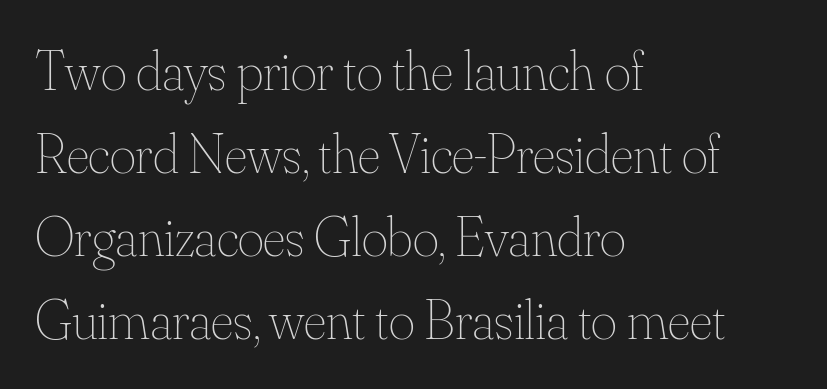
The image shows 56 px thin type, upright; set left-aligned, normal line spacing (1.48x), normal letter spacing, not underlined; medium stroke contrast and a small x-height.
